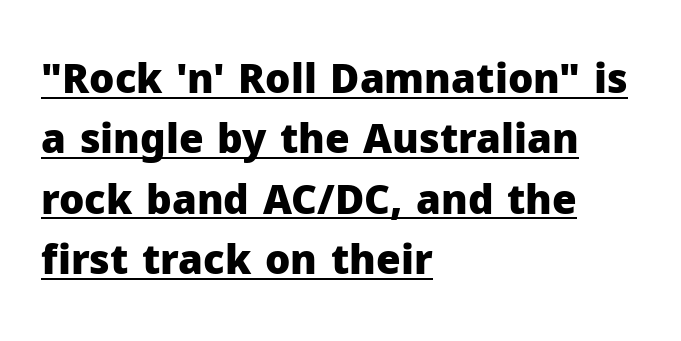
{"serif": "no", "italic": "no", "bold": "yes", "weight": "heavy", "width": "normal", "stroke_contrast": "low", "x_height": "medium", "monospaced": "no", "underline": "yes", "align": "left", "line_spacing": "normal", "line_spacing_ratio": 1.51, "letter_spacing": "normal", "letter_spacing_em": 0.0, "glyph_px": 40}
